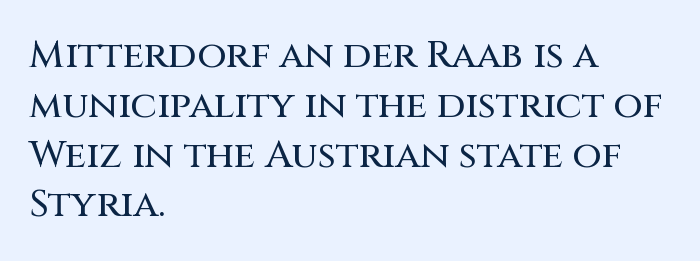
The space between consecutive lines is moderate. This sample uses plain, unmodified letter spacing. If you drew a line through each stem, it would be perfectly vertical. Glance below the letters and you will spot only blank space. The type family on display is of the sans-serif kind.
